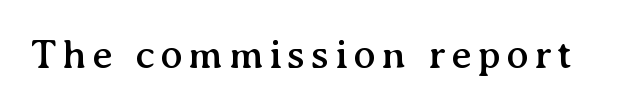
{"serif": "yes", "italic": "no", "width": "normal", "stroke_contrast": "medium", "x_height": "medium", "monospaced": "no", "underline": "no", "glyph_px": 42}
